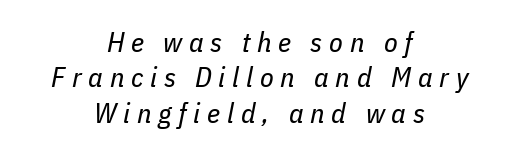
The image shows 28 px regular-weight, condensed type, italic (leaning right); set centered, normal line spacing (1.26x), unusually wide letter spacing (+0.24 em), not underlined; low stroke contrast and a medium x-height.
